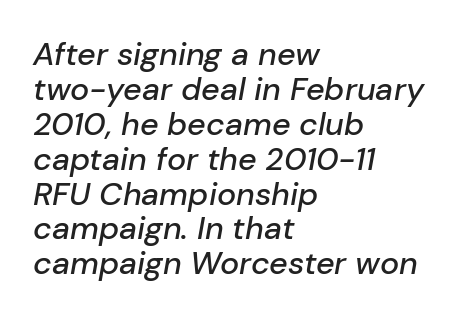
Q: Is the text italic (slanted)? A: Yes, it leans right by about 10 degrees.
Q: Is the text underlined? A: No.
Q: How is the paragraph aligned? A: Left-aligned.
Q: Is the spacing between letters normal or unusually wide? A: Normal.
Q: Is the spacing between lines tight, normal or loose? A: Tight.
Q: Width (condensed, normal, or wide)? A: Normal.
Q: Stroke contrast? A: Low.
Q: x-height? A: Medium.
Q: Monospaced? A: No.
